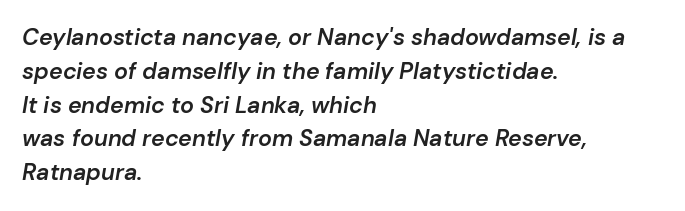
Observe the ordinary spacing: letters are neighbours, not strangers. Notice the strokes are somewhat thickened but not fully heavy: this is a semibold. This rendering features lettering with no underline. The paragraph shown leans on its left margin. Does the leading feel generous? No, just average.
